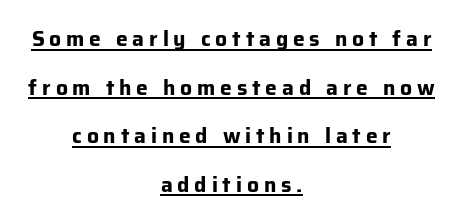
The lettering is marked with a stroke running underneath it. The axis of the letterforms is exactly vertical. The letters are bold, with thick, heavy strokes. This sample is center-justified, so both line endings float freely. Leading is clearly above the norm, producing a sparse column.
